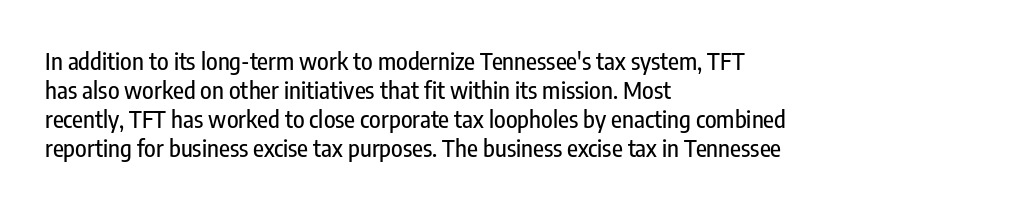
Q: Is the text italic (slanted)? A: No, it is upright.
Q: Is the text underlined? A: No.
Q: How is the paragraph aligned? A: Left-aligned.
Q: Is the spacing between letters normal or unusually wide? A: Normal.
